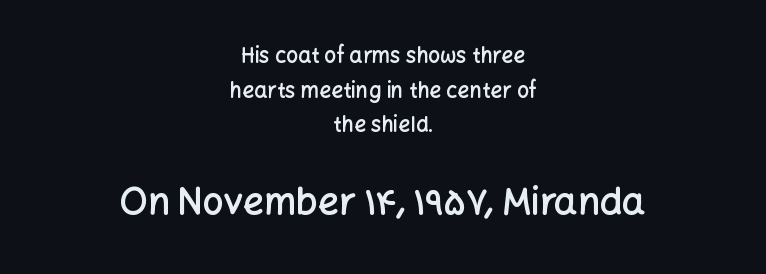
The image shows 37 px semibold sans-serif type, upright; set centered, normal line spacing (1.65x), normal letter spacing, not underlined; the second (bottom) block is 1.76x larger; low stroke contrast and a medium x-height.
